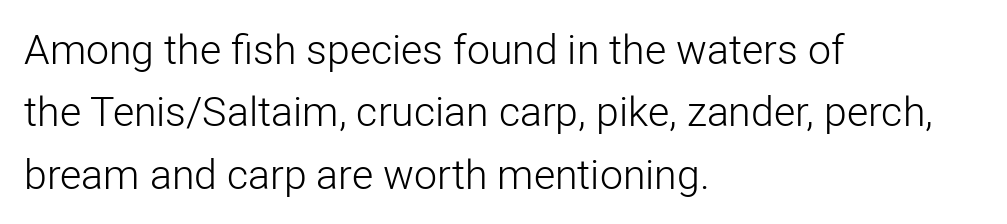
The letters stand upright; this is a roman face. Tracking value appears to be zero — textbook default spacing. How would I describe the line gaps? Plain and ordinary. Classification — sans serif. Nobody drew a line under any word here. Do the characters align in a grid? No, the font is proportional.
